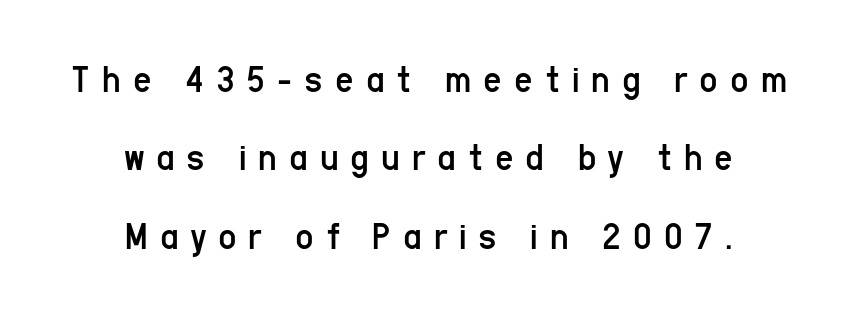
The image shows 40 px regular-weight, condensed sans-serif type, upright; set centered, loose line spacing (1.96x), unusually wide letter spacing (+0.3 em), not underlined; low stroke contrast and a medium x-height.
